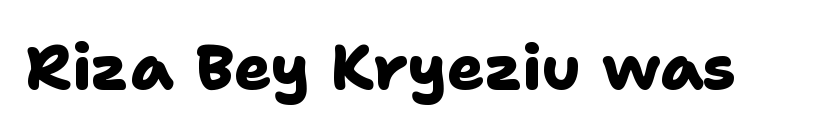
Descenders are the only things crossing below the line. Between one letter and the next there's only the usual sliver of space. You'd pick this weight for a headline — it's a proper bold. Each letter's strokes conclude bluntly, with no projecting serifs. Do the characters align in a grid? No, the font is proportional.
